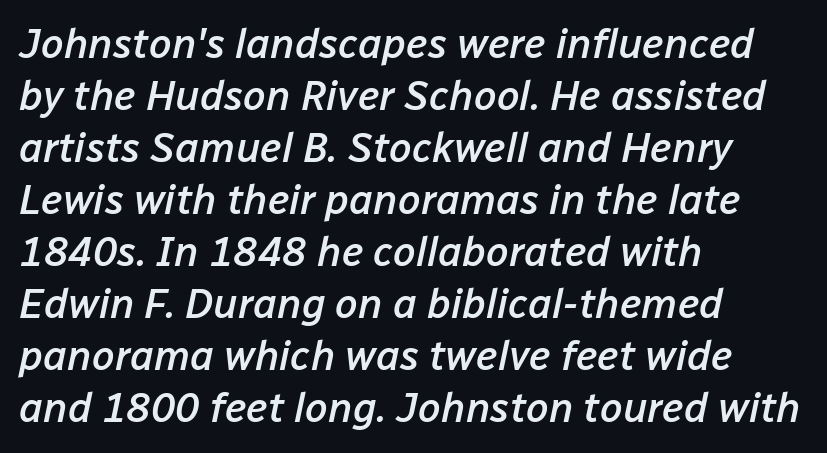
The image shows 41 px semibold type, italic (leaning right); set left-aligned, normal line spacing (1.27x), normal letter spacing, not underlined; low stroke contrast and a medium x-height.
